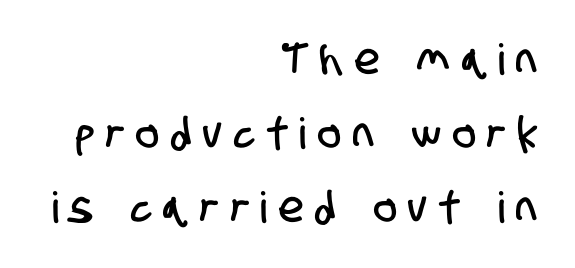
Q: Is the typeface a serif or a sans-serif typeface? A: Sans-serif.
Q: Is the text underlined? A: No.
Q: How is the paragraph aligned? A: Right-aligned.
Q: Is the spacing between letters normal or unusually wide? A: Unusually wide.
Q: Width (condensed, normal, or wide)? A: Condensed.
Q: Stroke contrast? A: Low.
Q: x-height? A: Large.
Q: Monospaced? A: No.
